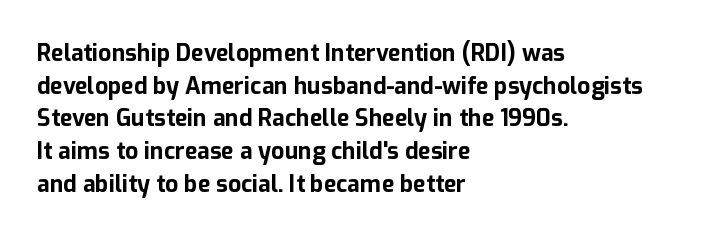
Here the glyphs are tracked normally, forming tight word shapes. One-word summary of the alignment: left. In terms of posture, this sample is upright. Notice how thick the strokes are: this is what a full bold looks like. The lines sit at an ordinary, default distance from one another.
